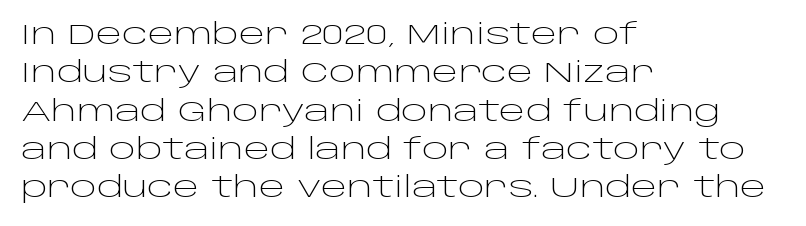
The image shows 28 px light, wide sans-serif type, upright; set left-aligned, normal line spacing (1.37x), normal letter spacing, not underlined; low stroke contrast and a large x-height.
